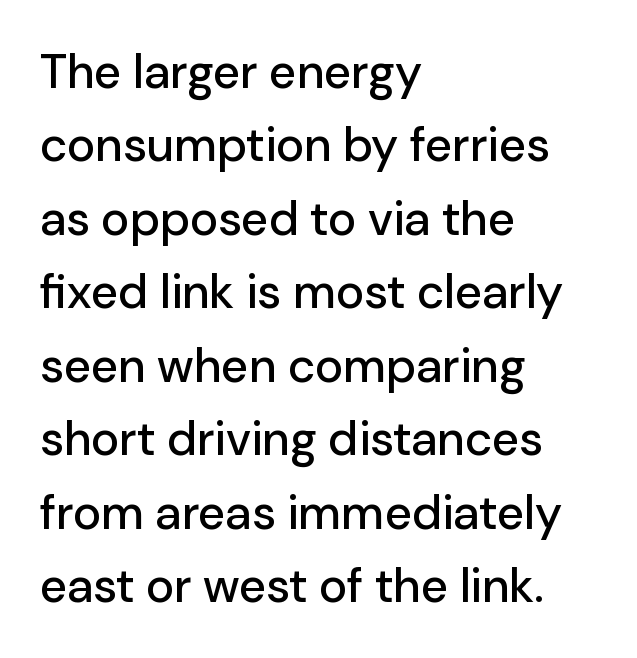
Is the letter spacing exaggerated? No — it looks like the ordinary default. One glance says typical: line gaps are just what's usual. The letters advance in unequal steps, a hallmark of proportional type. Classification — sans serif. The area under the type is left untouched. It's the straight-up-and-down kind of type.
